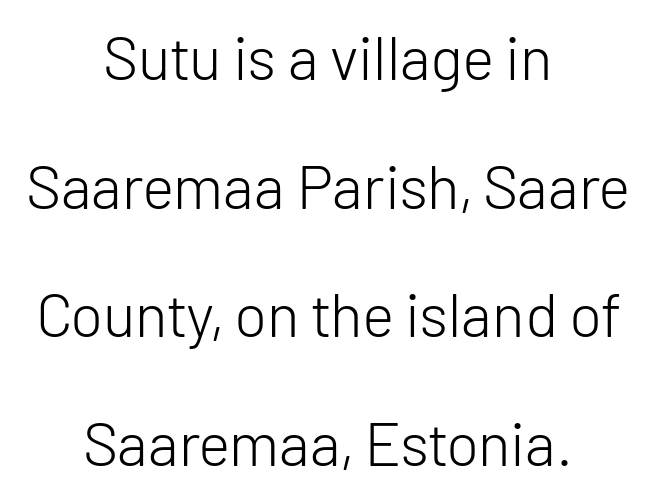
{"serif": "no", "italic": "no", "bold": "no", "weight": "light", "width": "normal", "stroke_contrast": "low", "x_height": "medium", "monospaced": "no", "underline": "no", "align": "center", "line_spacing": "loose", "line_spacing_ratio": 2.11, "letter_spacing": "normal", "letter_spacing_em": 0.0, "glyph_px": 61}
